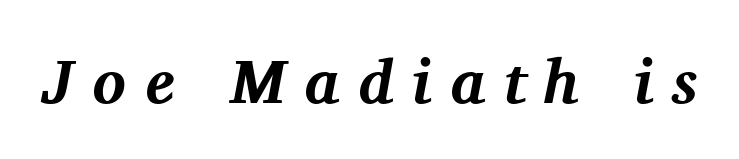
Q: Is the text bold? A: Yes.
Q: Is the text italic (slanted)? A: Yes, it leans right by about 11 degrees.
Q: Is the typeface a serif or a sans-serif typeface? A: Serif.
Q: Is the text underlined? A: No.
Q: Is the spacing between letters normal or unusually wide? A: Unusually wide.
Q: Width (condensed, normal, or wide)? A: Normal.
Q: Stroke contrast? A: Medium.
Q: x-height? A: Medium.
Q: Monospaced? A: No.
